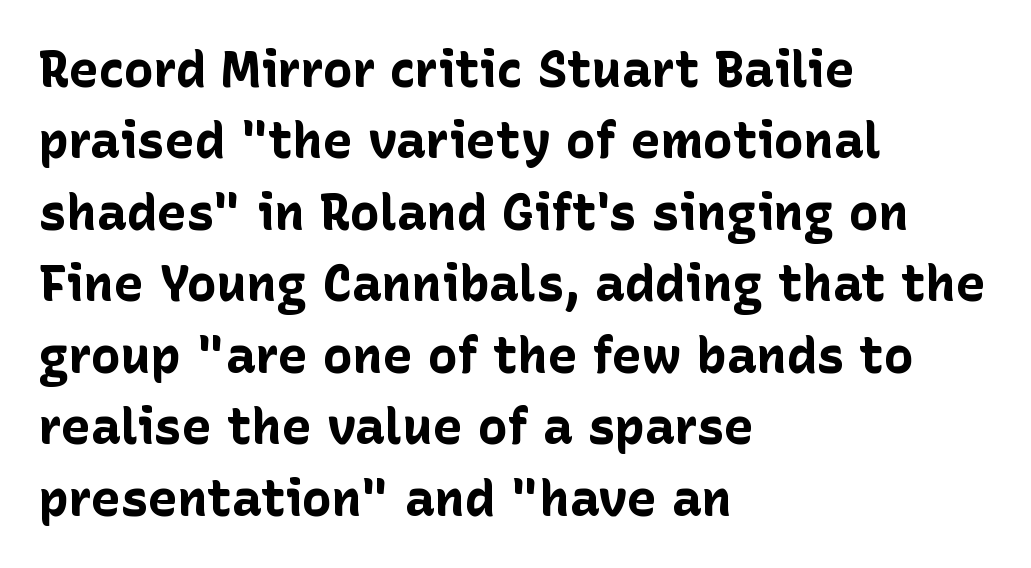
Are there feet on the stems? There aren't — it's a sans. Looks like regular typesetting: each glyph gets only the width it needs. When letters stand straight like this, we call the style roman or upright. Notice how the passage keeps a crisp vertical edge on the left only.
